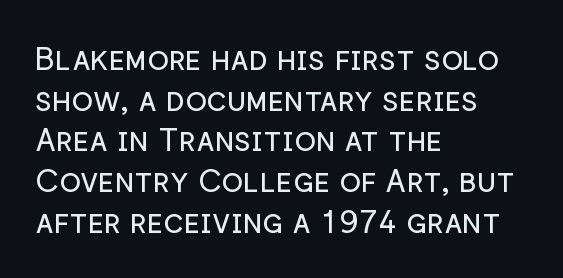
{"serif": "no", "italic": "no", "bold": "no", "weight": "regular", "width": "normal", "stroke_contrast": "low", "x_height": "medium", "monospaced": "no", "underline": "no", "align": "left", "line_spacing": "normal", "line_spacing_ratio": 1.27, "letter_spacing": "normal", "letter_spacing_em": 0.0, "glyph_px": 32}
